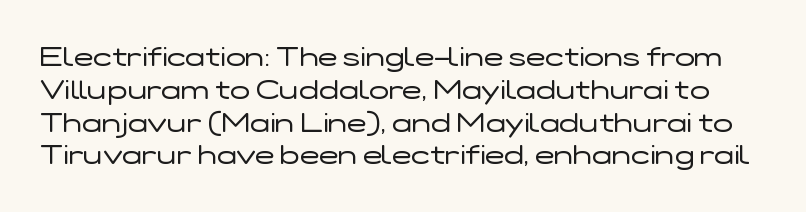
{"italic": "no", "bold": "no", "underline": "no", "line_spacing": "normal", "line_spacing_ratio": 1.26, "letter_spacing": "normal", "letter_spacing_em": 0.0, "glyph_px": 26}
